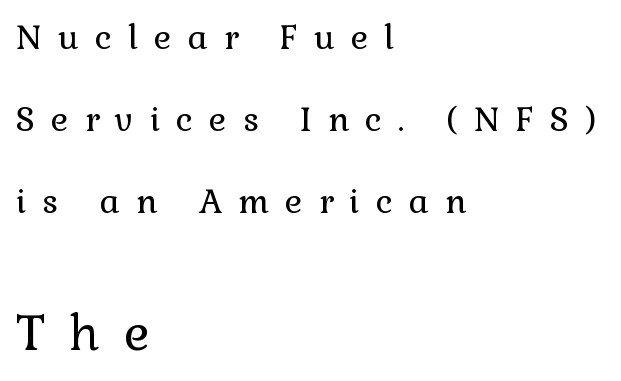
The image shows 49 px regular-weight serif type, upright; set left-aligned, loose line spacing (2.48x), unusually wide letter spacing (+0.49 em), not underlined; the second (bottom) block is 1.48x larger; low stroke contrast and a medium x-height.
